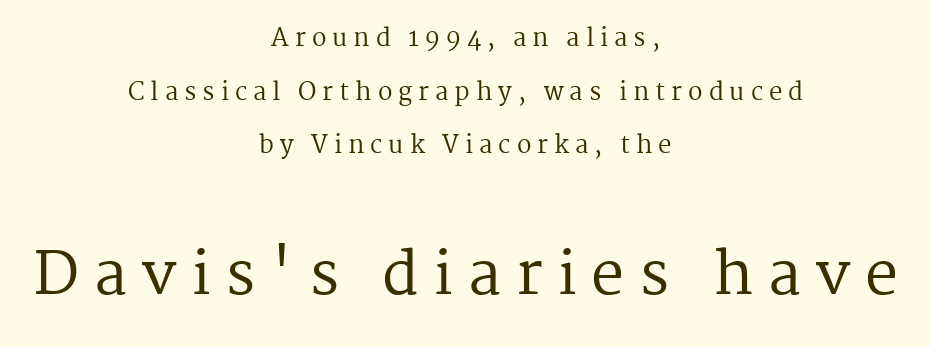
The image shows 59 px regular-weight serif type, upright; set centered, loose line spacing (2.23x), unusually wide letter spacing (+0.25 em), not underlined; the second (bottom) block is 2.46x larger; medium stroke contrast and a medium x-height.
